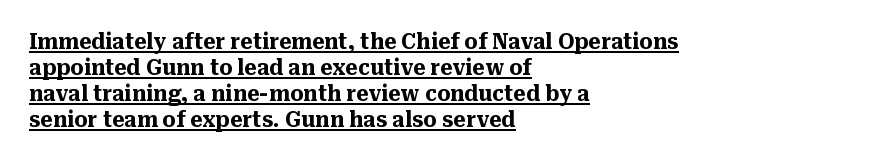
The image shows 21 px bold type, upright; set left-aligned, line spacing 1.24x, normal letter spacing, underlined.
